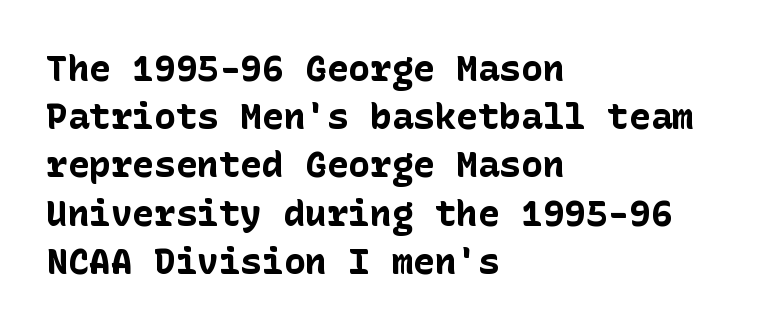
Q: Is the text bold? A: Yes.
Q: Is the text italic (slanted)? A: No, it is upright.
Q: Is the typeface a serif or a sans-serif typeface? A: Sans-serif.
Q: Is the text underlined? A: No.
Q: How is the paragraph aligned? A: Left-aligned.
Q: Is the spacing between letters normal or unusually wide? A: Normal.
Q: Is the spacing between lines tight, normal or loose? A: Normal.
Q: Width (condensed, normal, or wide)? A: Normal.
Q: Stroke contrast? A: Low.
Q: x-height? A: Medium.
